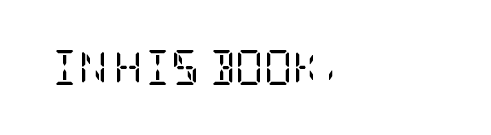
Tall strokes in this sample are plumb rather than angled. Glyph-to-glyph distance matches everyday printed text. What kind of face is this? One with serifs. Just letters on the line, the space beneath them empty.
